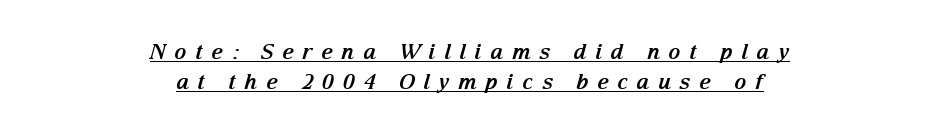
The image shows 21 px bold type, italic (leaning right); set centered, normal line spacing (1.42x), unusually wide letter spacing (+0.4 em), underlined.
